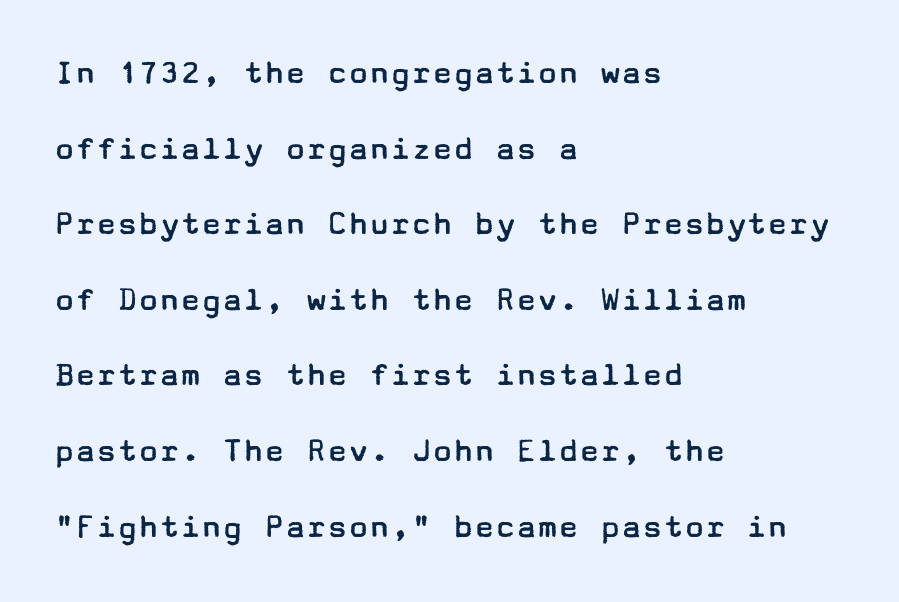
{"serif": "no", "italic": "no", "bold": "no", "weight": "regular", "width": "wide", "stroke_contrast": "low", "x_height": "medium", "underline": "no", "align": "left", "line_spacing": "loose", "line_spacing_ratio": 2.16, "letter_spacing": "normal", "letter_spacing_em": 0.0, "glyph_px": 35}
